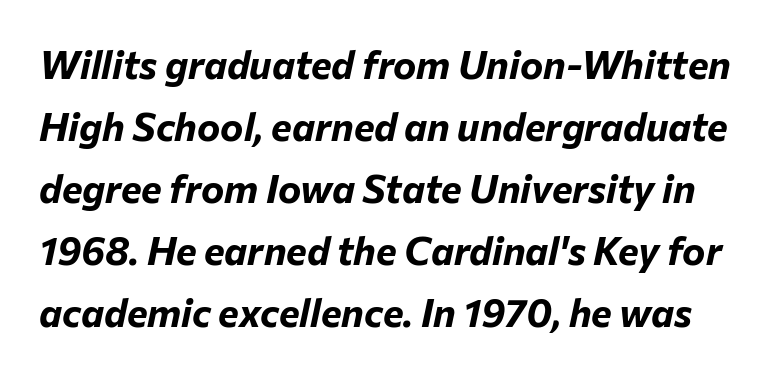
No extra tracking has been applied to these lines. The rendering uses a bold face; every stroke is thick and dark. The line-height multiplier appears to be the usual default. Designer's note — italics engaged. The passage shown is not underscored anywhere.
